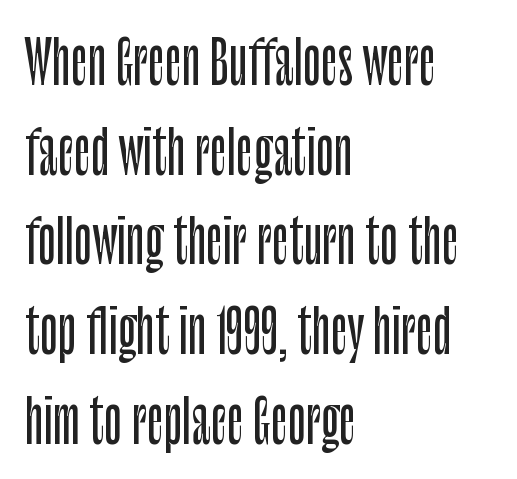
Q: Is the text italic (slanted)? A: No, it is upright.
Q: Is the typeface a serif or a sans-serif typeface? A: Sans-serif.
Q: Is the text underlined? A: No.
Q: How is the paragraph aligned? A: Left-aligned.
Q: Is the spacing between letters normal or unusually wide? A: Normal.
Q: Is the spacing between lines tight, normal or loose? A: Normal.
Q: Width (condensed, normal, or wide)? A: Condensed.
Q: Stroke contrast? A: Low.
Q: x-height? A: Large.
Q: Monospaced? A: No.
